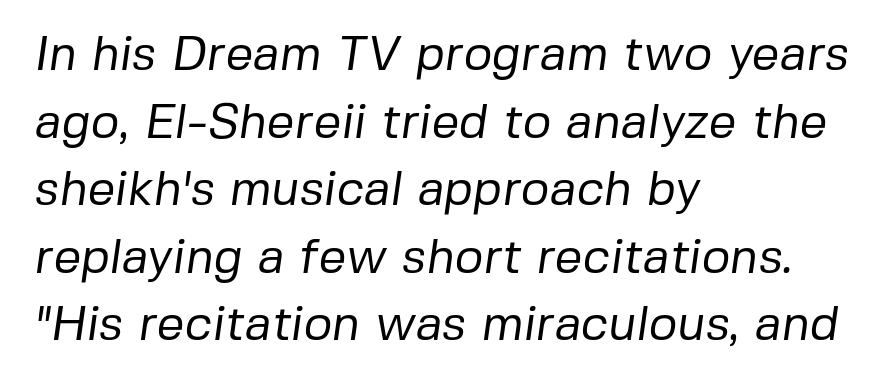
{"serif": "no", "bold": "no", "weight": "regular", "width": "normal", "stroke_contrast": "low", "x_height": "medium", "monospaced": "no", "underline": "no", "align": "left", "line_spacing": "normal", "line_spacing_ratio": 1.38, "letter_spacing": "normal", "letter_spacing_em": 0.0, "glyph_px": 49}
